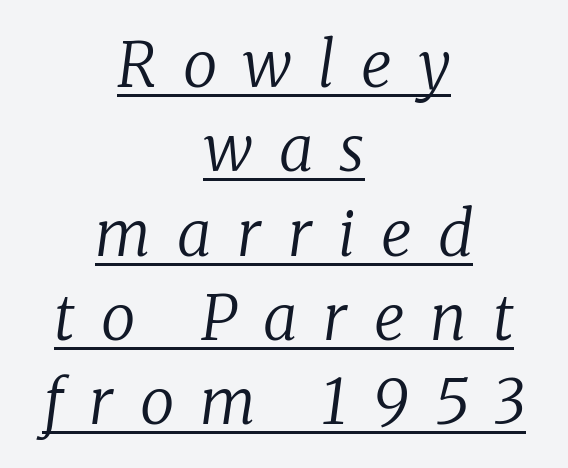
{"serif": "yes", "italic": "yes", "lean": "right", "slant_degrees": 8, "bold": "no", "weight": "regular", "width": "normal", "stroke_contrast": "low", "x_height": "medium", "monospaced": "no", "underline": "yes", "align": "center", "line_spacing": "normal", "line_spacing_ratio": 1.36, "letter_spacing": "wide", "letter_spacing_em": 0.42, "glyph_px": 62}
